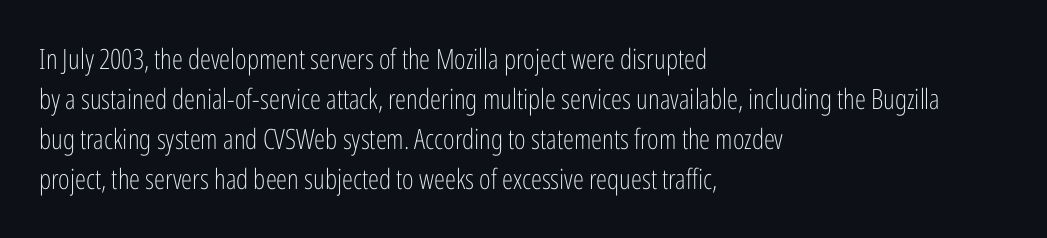
{"serif": "no", "italic": "no", "bold": "no", "weight": "light", "width": "condensed", "stroke_contrast": "low", "x_height": "medium", "monospaced": "no", "underline": "no", "align": "left", "line_spacing": "normal", "line_spacing_ratio": 1.43, "letter_spacing": "normal", "letter_spacing_em": 0.0, "glyph_px": 28}
